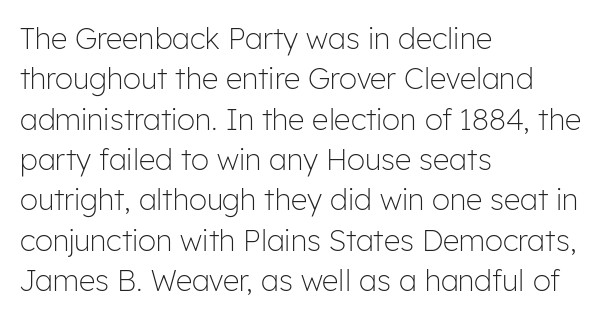
The image shows 29 px light sans-serif type, upright; set left-aligned, normal line spacing (1.39x), normal letter spacing, not underlined; low stroke contrast and a medium x-height.
